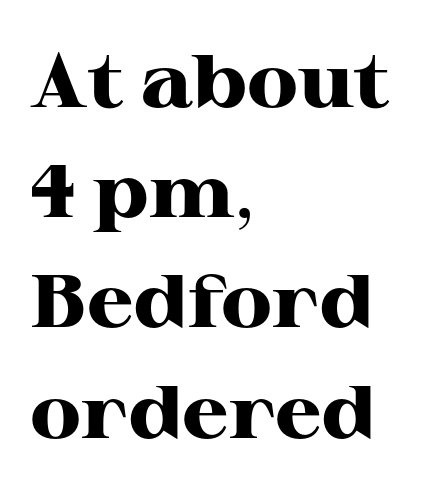
{"serif": "yes", "italic": "no", "bold": "yes", "weight": "heavy", "width": "wide", "stroke_contrast": "high", "x_height": "medium", "monospaced": "no", "underline": "no", "align": "left", "line_spacing": "normal", "line_spacing_ratio": 1.47, "letter_spacing": "normal", "letter_spacing_em": 0.0, "glyph_px": 75}
